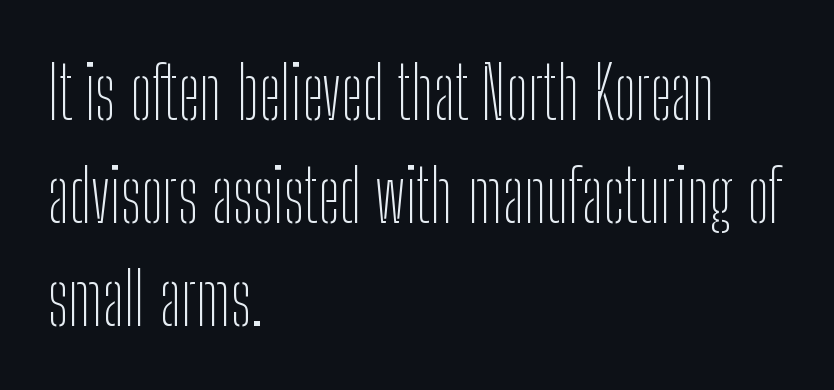
Q: Is the text bold? A: No.
Q: Is the text italic (slanted)? A: No, it is upright.
Q: Is the typeface a serif or a sans-serif typeface? A: Sans-serif.
Q: Is the text underlined? A: No.
Q: How is the paragraph aligned? A: Left-aligned.
Q: Is the spacing between letters normal or unusually wide? A: Normal.
Q: Is the spacing between lines tight, normal or loose? A: Normal.
Q: Width (condensed, normal, or wide)? A: Condensed.
Q: Stroke contrast? A: Low.
Q: x-height? A: Medium.
Q: Monospaced? A: No.
